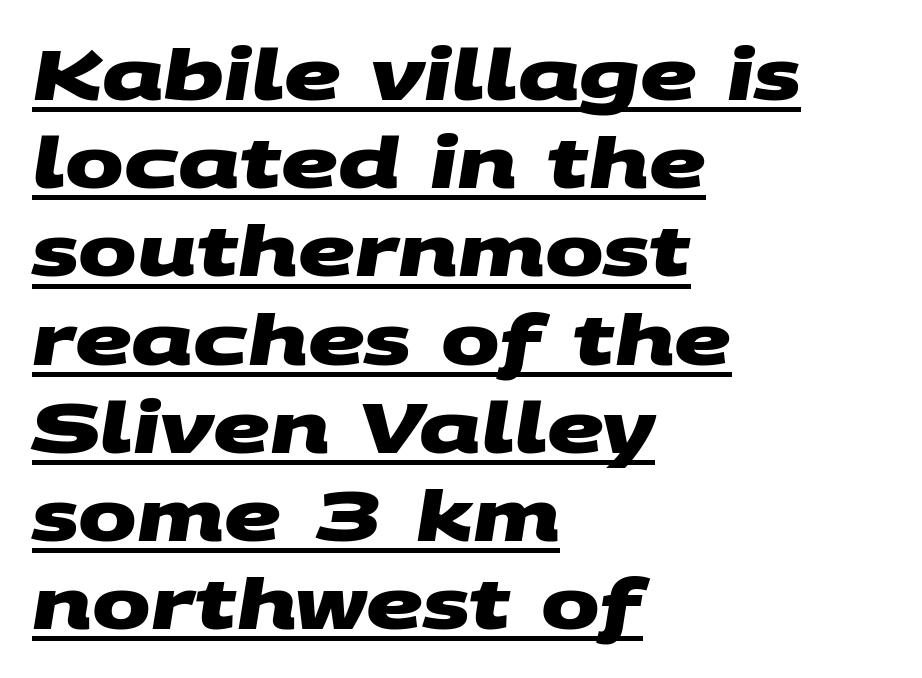
Q: Is the text bold? A: Yes.
Q: Is the typeface a serif or a sans-serif typeface? A: Sans-serif.
Q: Is the text underlined? A: Yes.
Q: How is the paragraph aligned? A: Left-aligned.
Q: Is the spacing between letters normal or unusually wide? A: Normal.
Q: Is the spacing between lines tight, normal or loose? A: Normal.
Q: Width (condensed, normal, or wide)? A: Wide.
Q: Stroke contrast? A: Medium.
Q: x-height? A: Large.
Q: Monospaced? A: No.
